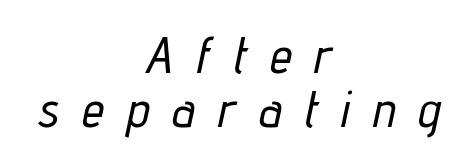
The image shows 50 px condensed type, italic (leaning right); set centered, tight line spacing (1.09x), unusually wide letter spacing (+0.47 em), not underlined; low stroke contrast and a medium x-height.
